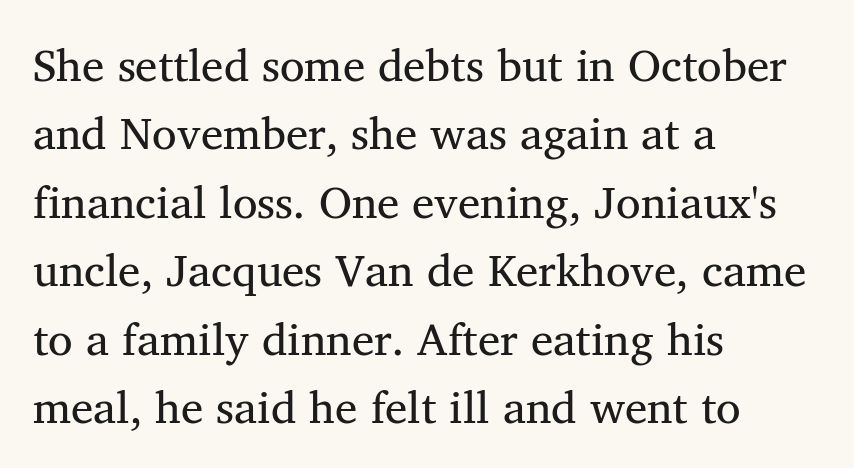
{"serif": "yes", "italic": "no", "bold": "no", "weight": "regular", "width": "normal", "stroke_contrast": "medium", "x_height": "medium", "monospaced": "no", "underline": "no", "align": "left", "line_spacing": "normal", "line_spacing_ratio": 1.52, "letter_spacing": "normal", "letter_spacing_em": 0.0, "glyph_px": 45}
